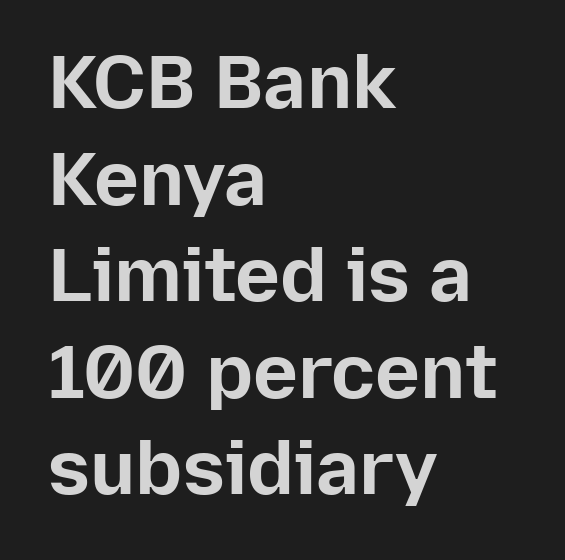
{"serif": "no", "italic": "no", "bold": "yes", "weight": "bold", "width": "normal", "stroke_contrast": "low", "x_height": "medium", "monospaced": "no", "underline": "no", "align": "left", "line_spacing": "normal", "line_spacing_ratio": 1.27, "letter_spacing": "normal", "letter_spacing_em": 0.0, "glyph_px": 76}
